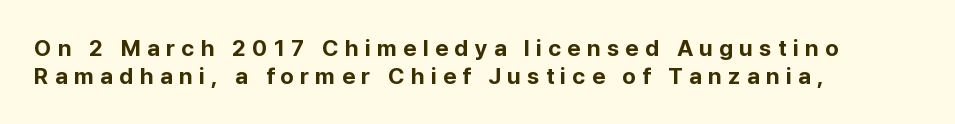
Q: Is the text bold? A: Yes.
Q: Is the text italic (slanted)? A: No, it is upright.
Q: Is the text underlined? A: No.
Q: How is the paragraph aligned? A: Left-aligned.
Q: Is the spacing between letters normal or unusually wide? A: Unusually wide.
